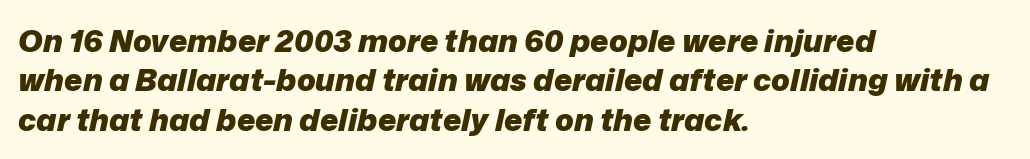
The image shows 31 px heavy type, italic (leaning right); set left-aligned, normal line spacing (1.27x), normal letter spacing, not underlined; low stroke contrast and a medium x-height.
